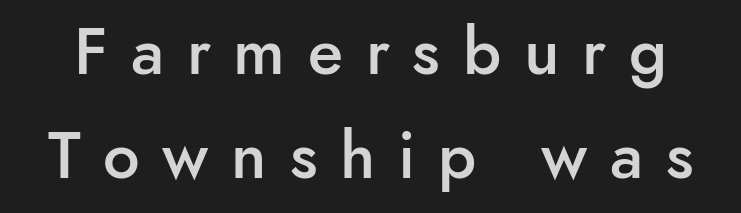
Does extra space separate the letters? Yes, quite a lot of it. This sample uses a sans-serif face. How would I describe the line gaps? Plain and ordinary. Unlike italic type, these characters show no tilt at all.
